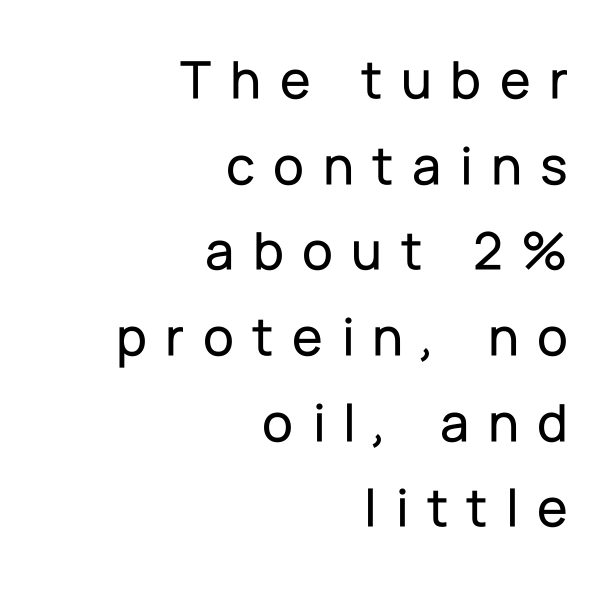
{"serif": "no", "italic": "no", "width": "normal", "stroke_contrast": "low", "x_height": "medium", "monospaced": "no", "underline": "no", "align": "right", "line_spacing": "normal", "line_spacing_ratio": 1.53, "letter_spacing": "wide", "letter_spacing_em": 0.33, "glyph_px": 56}
